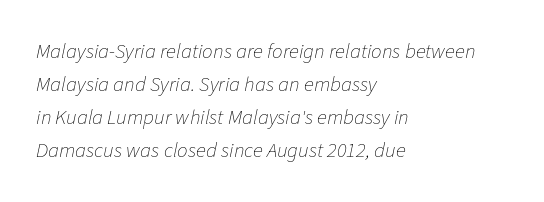
The image shows 21 px text type, italic (leaning right); set left-aligned, normal line spacing (1.57x), normal letter spacing, not underlined.
